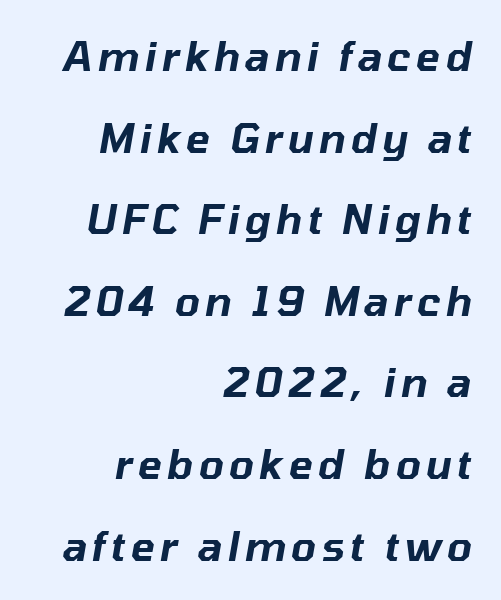
The image shows 40 px text type, italic (leaning right); set right-aligned, loose line spacing (2.04x), not underlined; low stroke contrast and a medium x-height.
